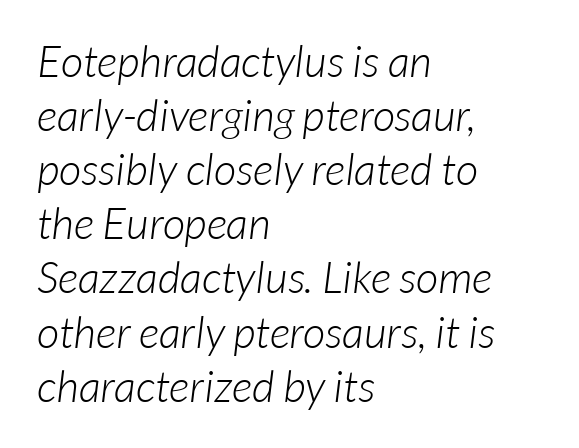
The image shows 44 px light sans-serif type; set left-aligned, line spacing 1.23x, normal letter spacing, not underlined; low stroke contrast and a medium x-height.
